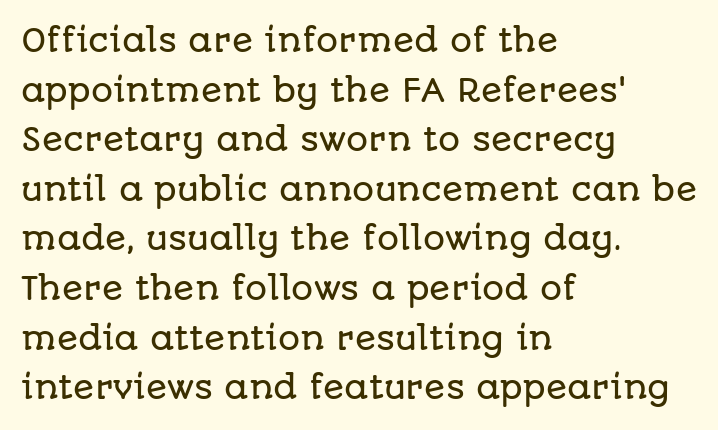
The image shows 31 px sans-serif type, upright; set left-aligned, normal line spacing (1.6x), normal letter spacing, not underlined; low stroke contrast and a large x-height.
